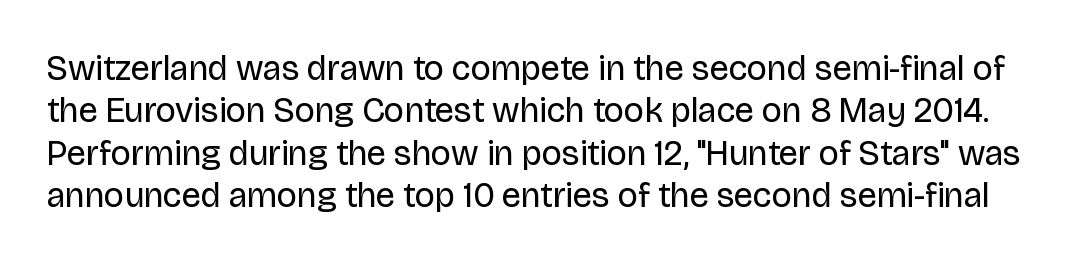
The passage shown is typed in a proportional face where columns would drift. The foot of each line stays bare and open. The face looks like a standard text weight, possibly lighter. To sum up the face: it is a sans, with no serifs. A roman cut, with each character standing at attention.
